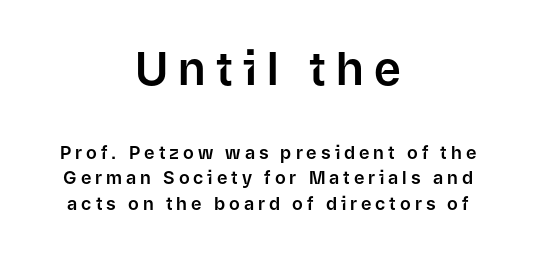
The setting favours the middle, as headings and verse often do. Of the two passages, the one on top uses the larger point size. In terms of posture, this sample is upright. The font family rendered here belongs to the sans-serif group. You could not count columns in this text — the font is proportionally spaced. A typesetter would call this leading conventional body-copy spacing.
